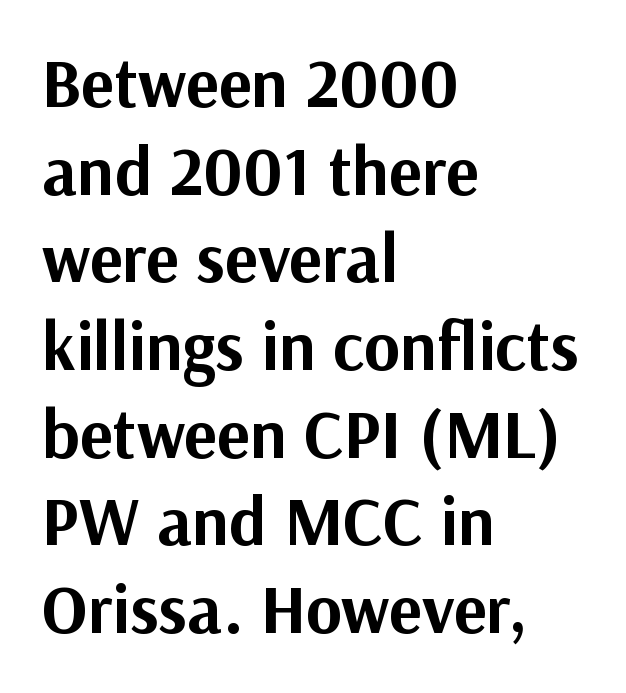
{"serif": "no", "italic": "no", "bold": "yes", "weight": "bold", "width": "normal", "stroke_contrast": "medium", "x_height": "medium", "monospaced": "no", "underline": "no", "align": "left", "line_spacing": "normal", "line_spacing_ratio": 1.27, "letter_spacing": "normal", "letter_spacing_em": 0.0, "glyph_px": 69}
